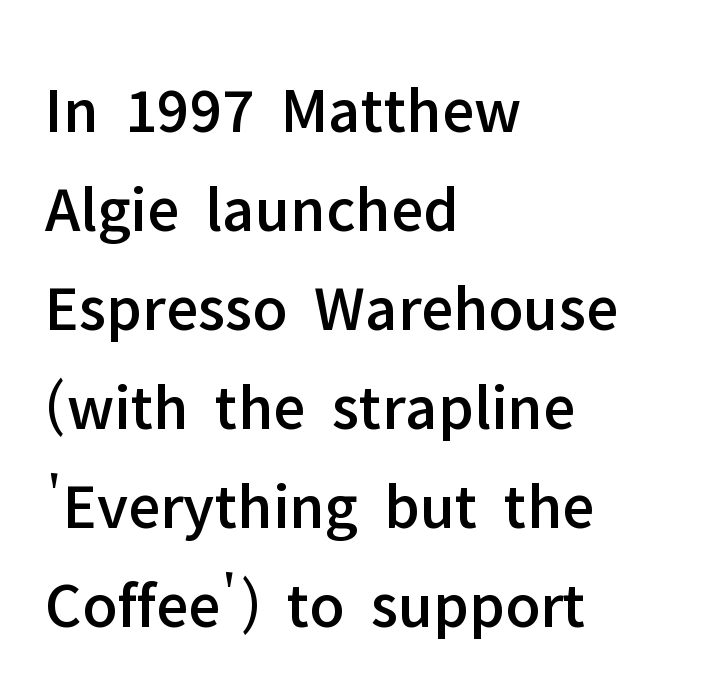
The image shows 66 px sans-serif type, upright; set left-aligned, normal line spacing (1.5x), normal letter spacing, not underlined; low stroke contrast and a medium x-height.
